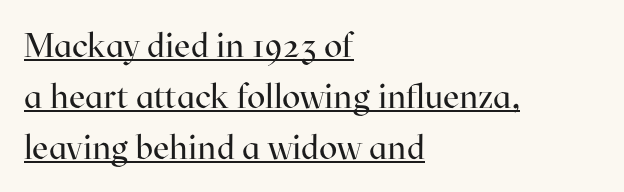
{"serif": "yes", "italic": "no", "bold": "no", "weight": "regular", "width": "normal", "stroke_contrast": "high", "x_height": "medium", "monospaced": "no", "underline": "yes", "align": "left", "line_spacing": "normal", "line_spacing_ratio": 1.5, "letter_spacing": "normal", "letter_spacing_em": 0.0, "glyph_px": 34}
